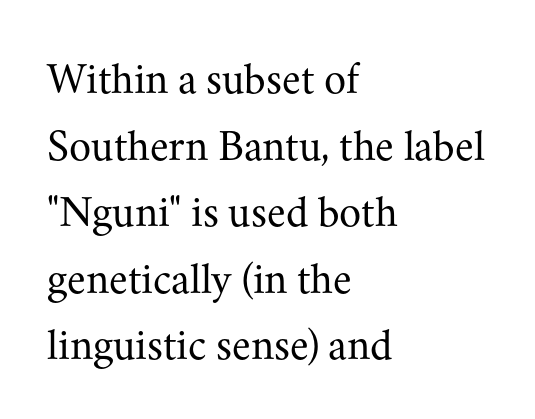
{"serif": "yes", "italic": "no", "bold": "no", "weight": "regular", "width": "normal", "stroke_contrast": "medium", "x_height": "small", "monospaced": "no", "underline": "no", "align": "left", "line_spacing": "normal", "line_spacing_ratio": 1.48, "letter_spacing": "normal", "letter_spacing_em": 0.0, "glyph_px": 45}
